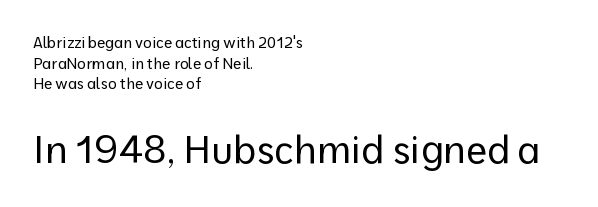
The image shows 38 px regular-weight sans-serif type, upright; set left-aligned, normal line spacing (1.37x), normal letter spacing, not underlined; the second (bottom) block is 2.53x larger; low stroke contrast and a medium x-height.
